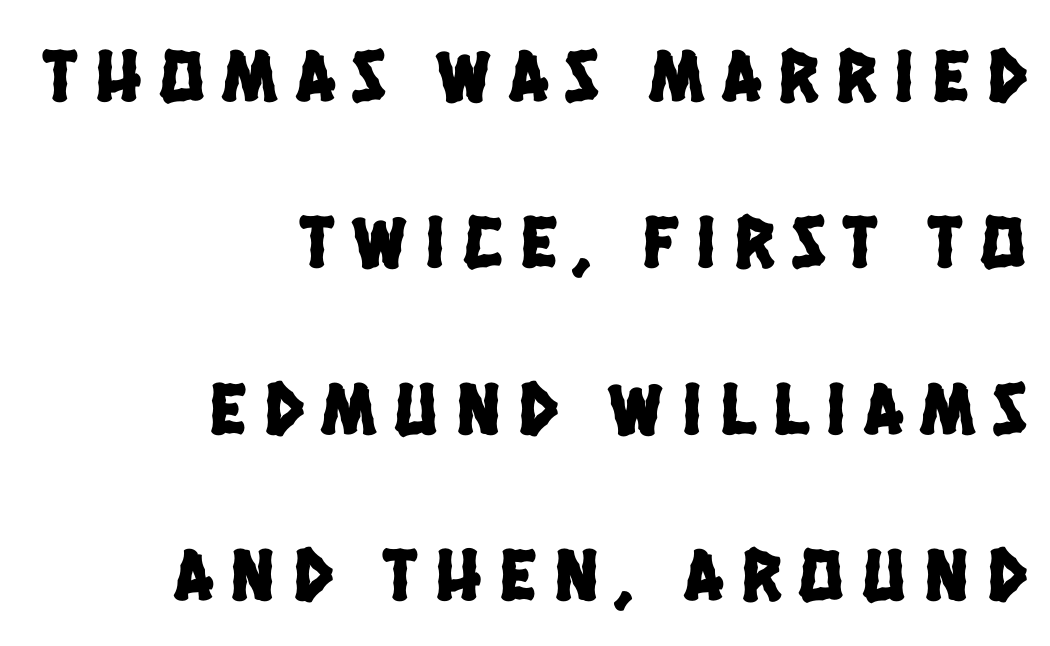
Q: Is the typeface a serif or a sans-serif typeface? A: Sans-serif.
Q: Is the text underlined? A: No.
Q: How is the paragraph aligned? A: Right-aligned.
Q: Is the spacing between letters normal or unusually wide? A: Unusually wide.
Q: Is the spacing between lines tight, normal or loose? A: Loose.
Q: Width (condensed, normal, or wide)? A: Condensed.
Q: Stroke contrast? A: Low.
Q: x-height? A: Large.
Q: Monospaced? A: No.
